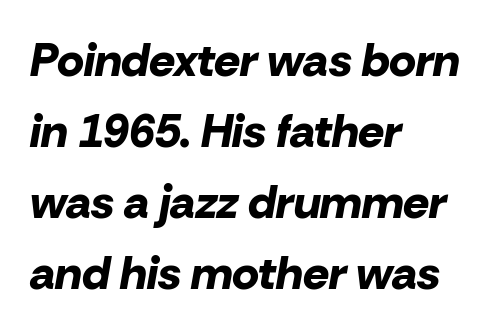
Q: Is the text bold? A: Yes.
Q: Is the text italic (slanted)? A: Yes, it leans right by about 10 degrees.
Q: Is the text underlined? A: No.
Q: How is the paragraph aligned? A: Left-aligned.
Q: Is the spacing between letters normal or unusually wide? A: Normal.
Q: Is the spacing between lines tight, normal or loose? A: Normal.
Q: Width (condensed, normal, or wide)? A: Normal.
Q: Stroke contrast? A: Low.
Q: x-height? A: Medium.
Q: Monospaced? A: No.
